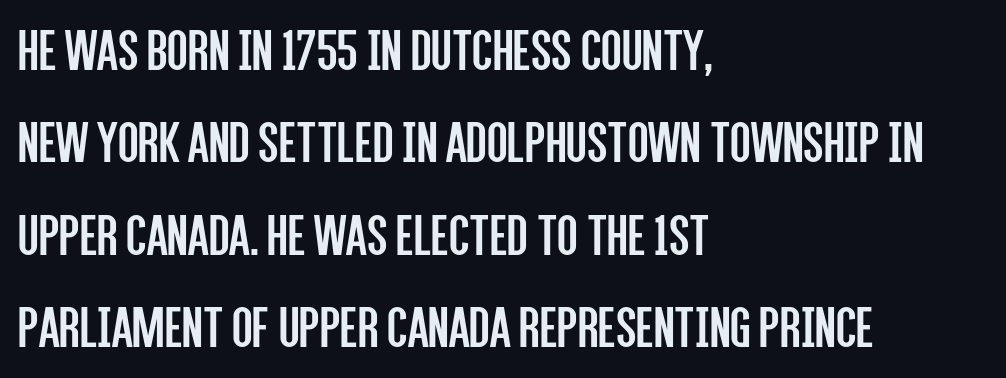
{"serif": "no", "italic": "no", "bold": "no", "weight": "regular", "width": "condensed", "stroke_contrast": "low", "x_height": "large", "monospaced": "no", "underline": "no", "align": "left", "line_spacing": "normal", "line_spacing_ratio": 1.54, "letter_spacing": "normal", "letter_spacing_em": 0.0, "glyph_px": 60}
